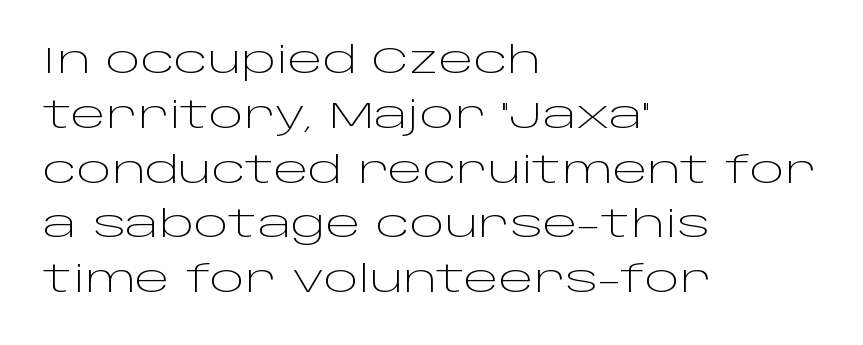
Q: Is the text bold? A: No.
Q: Is the text italic (slanted)? A: No, it is upright.
Q: Is the typeface a serif or a sans-serif typeface? A: Sans-serif.
Q: Is the text underlined? A: No.
Q: How is the paragraph aligned? A: Left-aligned.
Q: Is the spacing between letters normal or unusually wide? A: Normal.
Q: Is the spacing between lines tight, normal or loose? A: Normal.
Q: Width (condensed, normal, or wide)? A: Wide.
Q: Stroke contrast? A: Low.
Q: x-height? A: Large.
Q: Monospaced? A: No.
